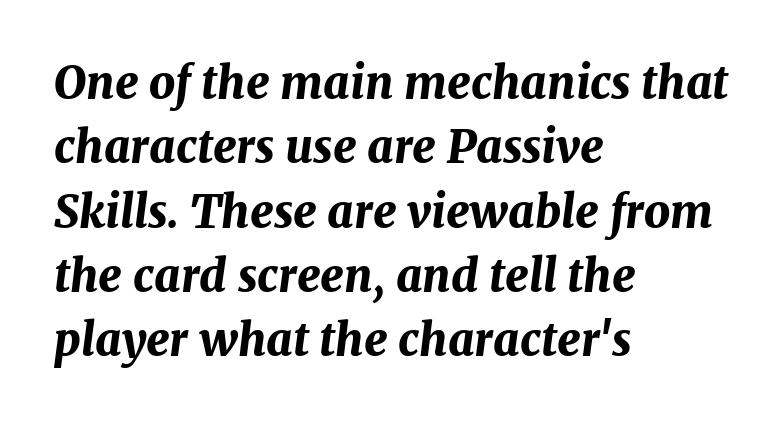
The passage shown has conventional tracking throughout. Leading: standard. Here the designer chose a conventional face with non-uniform glyph widths. You can tell it's italic because the verticals aren't actually vertical. Leftover space on each line is placed entirely after the last word.
